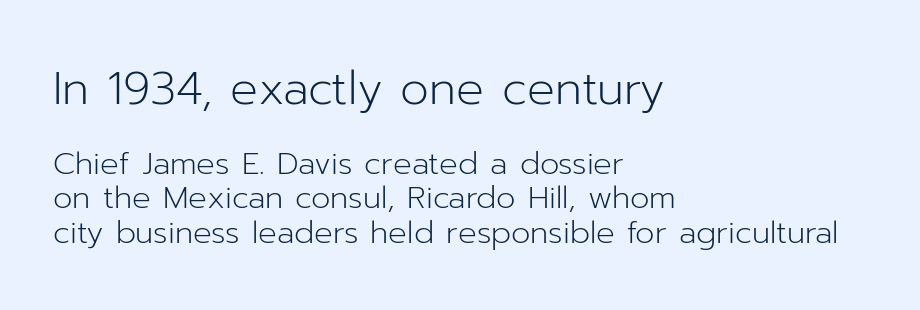
The typeface chosen for these lines omits serifs. No letter is thick-stroked: the sample isn't bold. The paragraph has a hard left edge and a soft right edge. No word sits above an underline. These lines keep a tight, regular rhythm from letter to letter. Regarding leading, the lines here are crowded together.
